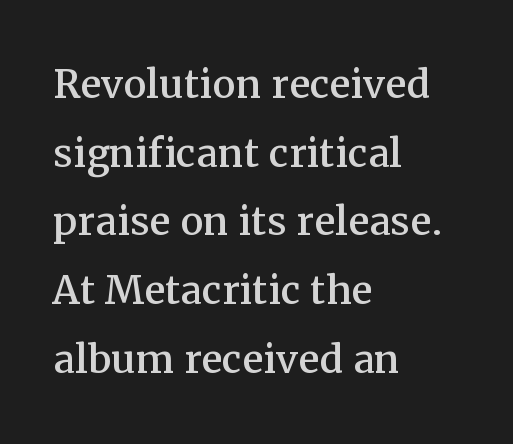
The image shows 52 px serif type, upright; set left-aligned, normal line spacing (1.32x), normal letter spacing, not underlined; medium stroke contrast and a medium x-height.
